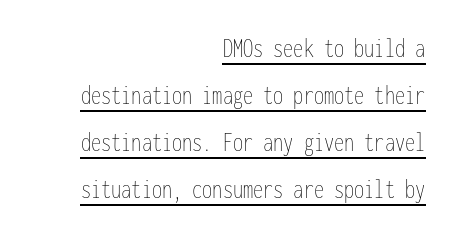
{"italic": "no", "bold": "no", "underline": "yes", "align": "right", "line_spacing_ratio": 1.74, "letter_spacing": "normal", "letter_spacing_em": 0.0, "glyph_px": 27}
